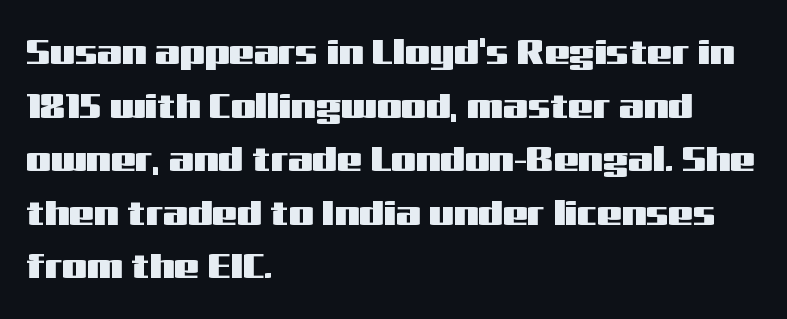
The rendering shows plain stroke endings on the letterforms — a sans-serif design. If you drew a ruler down the left edge, every line would touch it. Ascenders rise straight up at ninety degrees. There is no visible air inserted between adjacent glyphs.
